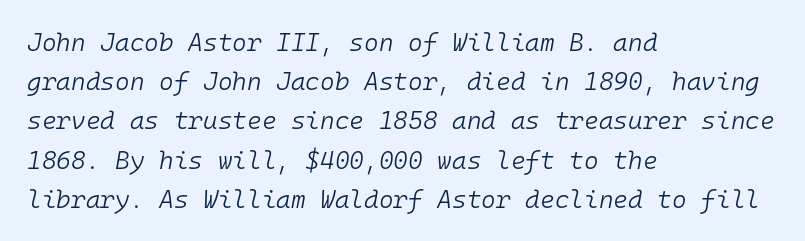
Q: Is the text bold? A: No.
Q: Is the text italic (slanted)? A: Yes, it leans right by about 10 degrees.
Q: Is the text underlined? A: No.
Q: How is the paragraph aligned? A: Left-aligned.
Q: Is the spacing between letters normal or unusually wide? A: Normal.
Q: Is the spacing between lines tight, normal or loose? A: Normal.
